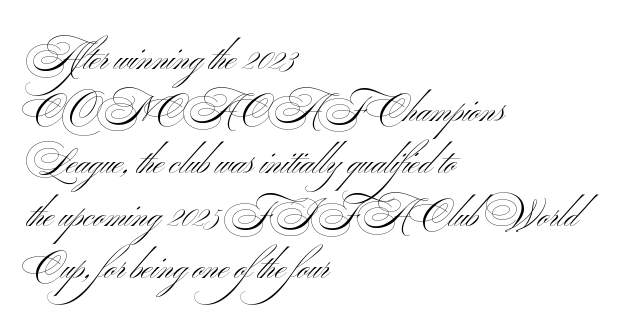
{"serif": "no", "bold": "no", "weight": "light", "width": "wide", "stroke_contrast": "medium", "x_height": "small", "monospaced": "no", "underline": "no", "align": "left", "line_spacing": "normal", "line_spacing_ratio": 1.45, "letter_spacing": "normal", "letter_spacing_em": 0.0, "glyph_px": 36}
